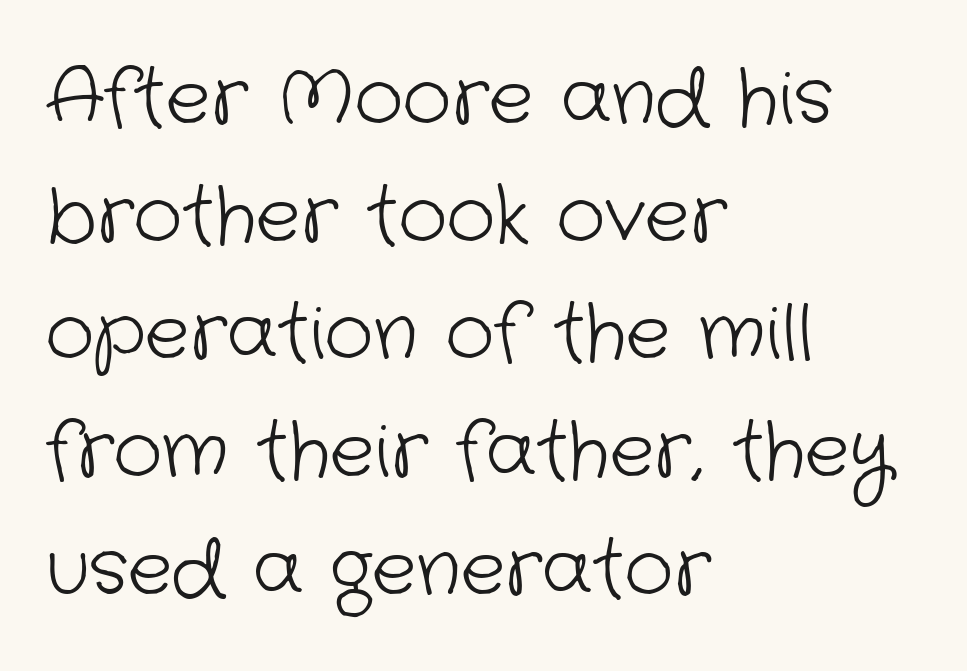
Q: Is the text bold? A: No.
Q: Is the typeface a serif or a sans-serif typeface? A: Sans-serif.
Q: Is the text underlined? A: No.
Q: How is the paragraph aligned? A: Left-aligned.
Q: Is the spacing between letters normal or unusually wide? A: Normal.
Q: Is the spacing between lines tight, normal or loose? A: Normal.
Q: Width (condensed, normal, or wide)? A: Normal.
Q: Stroke contrast? A: Low.
Q: x-height? A: Medium.
Q: Monospaced? A: No.
